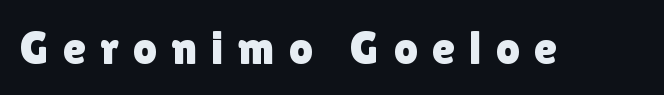
{"serif": "no", "italic": "no", "width": "normal", "x_height": "medium", "monospaced": "no", "underline": "no", "letter_spacing": "wide", "letter_spacing_em": 0.3, "glyph_px": 47}
